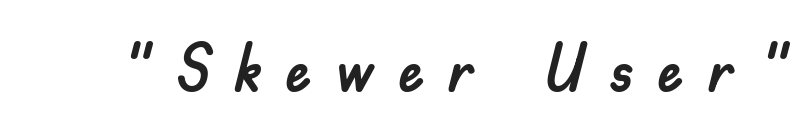
The image shows 66 px sans-serif type; set unusually wide letter spacing (+0.35 em), not underlined; low stroke contrast and a small x-height.
